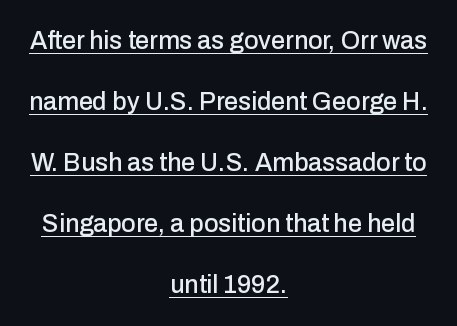
Q: Is the text italic (slanted)? A: No, it is upright.
Q: Is the text underlined? A: Yes.
Q: How is the paragraph aligned? A: Centered.
Q: Is the spacing between letters normal or unusually wide? A: Normal.
Q: Is the spacing between lines tight, normal or loose? A: Loose.
